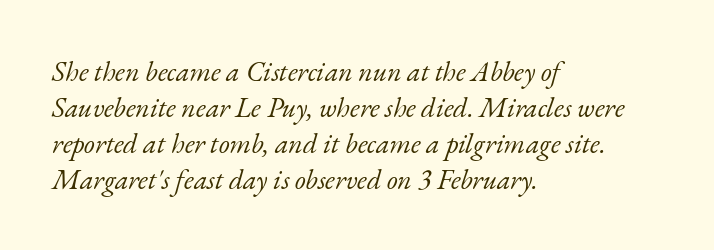
{"serif": "yes", "italic": "yes", "lean": "right", "slant_degrees": 17, "bold": "no", "weight": "light", "width": "normal", "stroke_contrast": "low", "x_height": "small", "monospaced": "no", "underline": "no", "align": "left", "line_spacing": "normal", "line_spacing_ratio": 1.28, "letter_spacing": "normal", "letter_spacing_em": 0.0, "glyph_px": 28}
